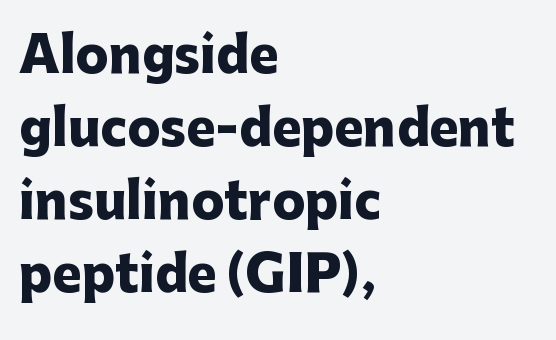
The image shows 49 px heavy sans-serif type, upright; set left-aligned, normal line spacing (1.49x), normal letter spacing, not underlined; low stroke contrast and a medium x-height.
